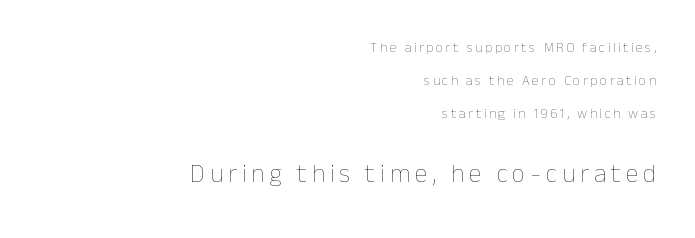
{"italic": "no", "bold": "no", "underline": "no", "align": "right", "line_spacing": "loose", "line_spacing_ratio": 2.34, "larger_block": "second", "size_ratio": 1.86, "glyph_px": 26}
